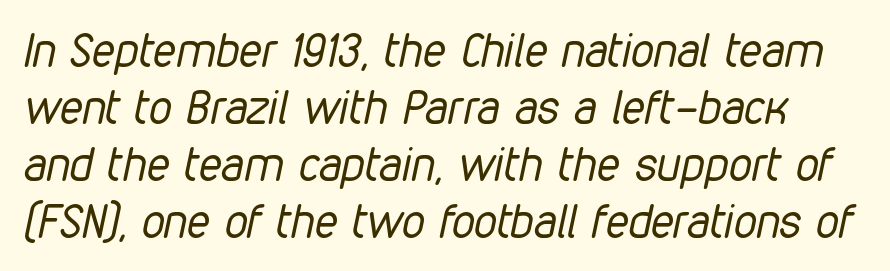
The face used here has a pronounced slope to its letters. Glance below the letters and you will spot only blank space. Weight: regular or lighter. Is this a fixed-width face? No — the glyphs have proportional, varying widths.
